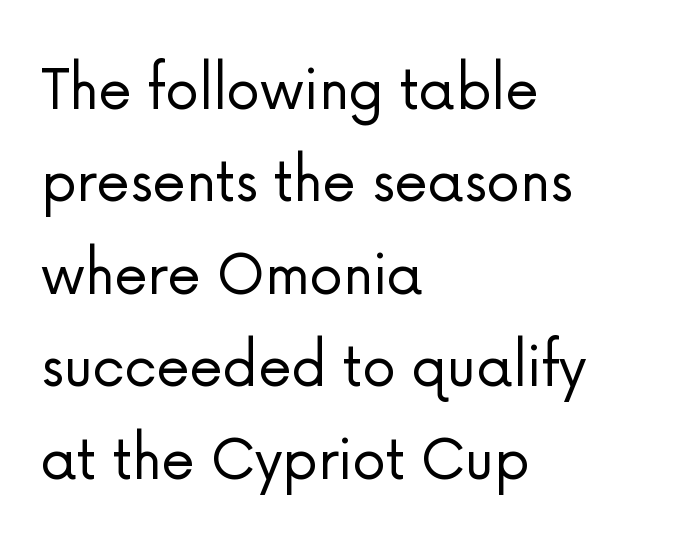
Q: Is the text bold? A: No.
Q: Is the text italic (slanted)? A: No, it is upright.
Q: Is the typeface a serif or a sans-serif typeface? A: Sans-serif.
Q: Is the text underlined? A: No.
Q: How is the paragraph aligned? A: Left-aligned.
Q: Is the spacing between letters normal or unusually wide? A: Normal.
Q: Is the spacing between lines tight, normal or loose? A: Normal.
Q: Width (condensed, normal, or wide)? A: Normal.
Q: Stroke contrast? A: Low.
Q: x-height? A: Medium.
Q: Monospaced? A: No.
